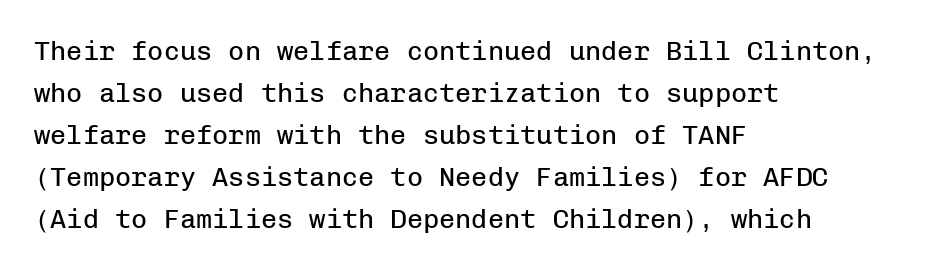
The image shows 27 px text type, upright; set left-aligned, normal line spacing (1.56x), normal letter spacing, not underlined.
